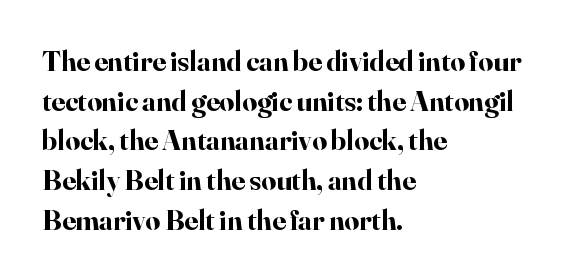
{"serif": "yes", "italic": "no", "bold": "yes", "weight": "bold", "width": "normal", "stroke_contrast": "high", "x_height": "small", "monospaced": "no", "underline": "no", "align": "left", "line_spacing": "normal", "line_spacing_ratio": 1.37, "letter_spacing": "normal", "letter_spacing_em": 0.0, "glyph_px": 29}
